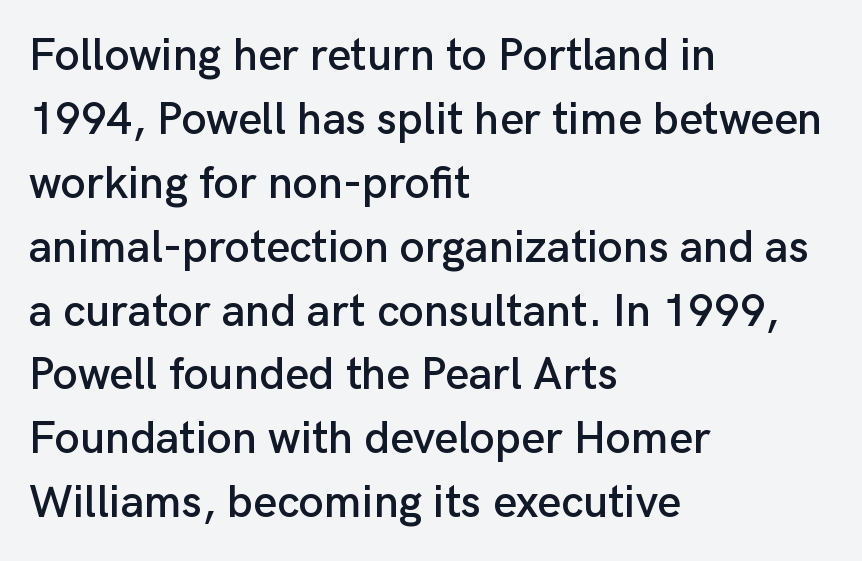
Upright lettering throughout. Character widths vary here, with narrow letters taking less room than wide ones. The lines sit at an ordinary, default distance from one another. Decoration check: the copy has no underline. The text was rendered using a sans face with plain stroke endings.
